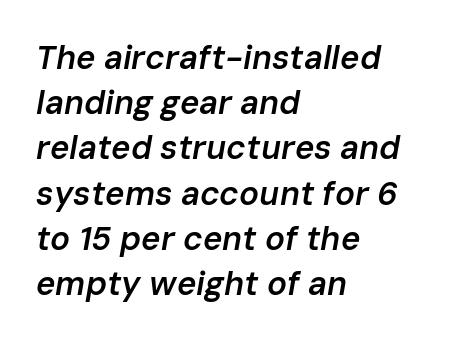
The image shows 33 px semibold type, italic (leaning right); set left-aligned, normal line spacing (1.37x), normal letter spacing, not underlined; low stroke contrast and a medium x-height.
